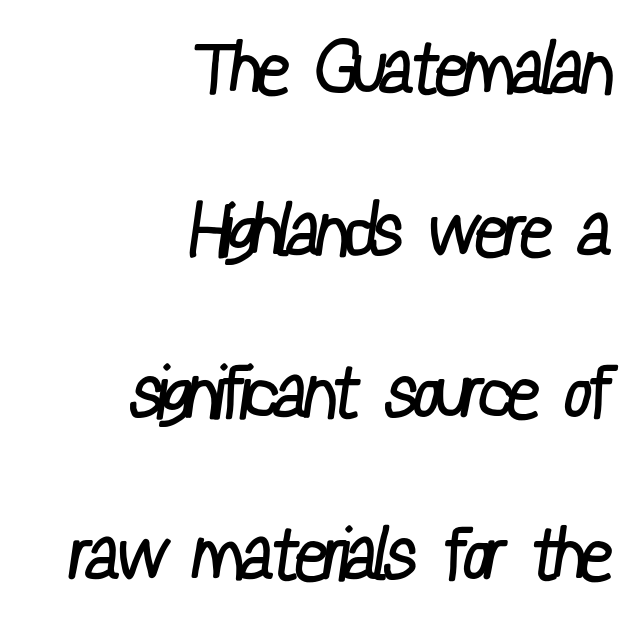
Q: Is the text bold? A: No.
Q: Is the typeface a serif or a sans-serif typeface? A: Sans-serif.
Q: Is the text underlined? A: No.
Q: How is the paragraph aligned? A: Right-aligned.
Q: Is the spacing between letters normal or unusually wide? A: Normal.
Q: Is the spacing between lines tight, normal or loose? A: Loose.
Q: Width (condensed, normal, or wide)? A: Condensed.
Q: Stroke contrast? A: Low.
Q: x-height? A: Medium.
Q: Monospaced? A: No.
